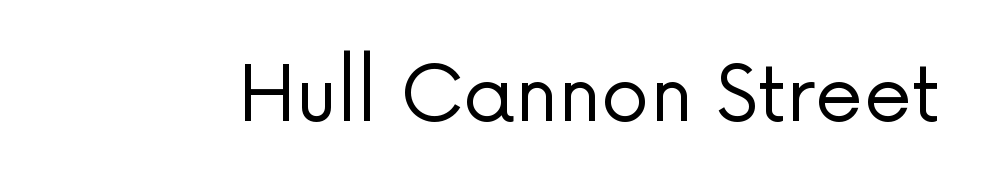
{"serif": "no", "italic": "no", "bold": "no", "weight": "regular", "width": "normal", "stroke_contrast": "low", "x_height": "medium", "monospaced": "no", "underline": "no", "letter_spacing": "normal", "letter_spacing_em": 0.0, "glyph_px": 77}
